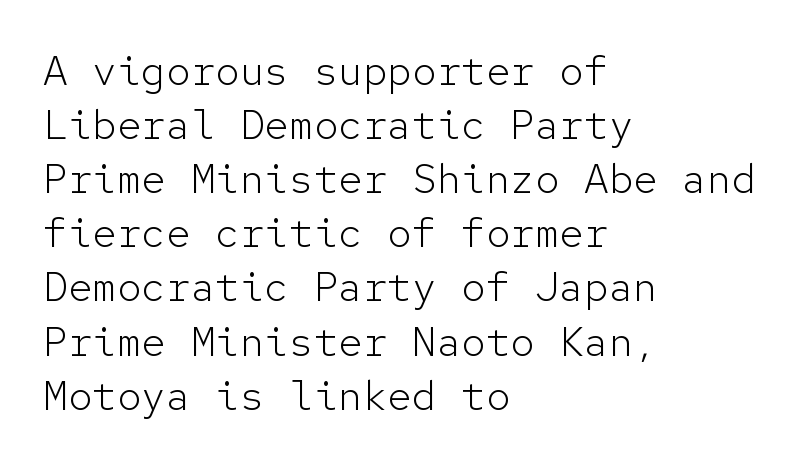
Q: Is the text bold? A: No.
Q: Is the text italic (slanted)? A: No, it is upright.
Q: Is the typeface a serif or a sans-serif typeface? A: Sans-serif.
Q: Is the text underlined? A: No.
Q: How is the paragraph aligned? A: Left-aligned.
Q: Is the spacing between letters normal or unusually wide? A: Normal.
Q: Is the spacing between lines tight, normal or loose? A: Normal.
Q: Width (condensed, normal, or wide)? A: Normal.
Q: Stroke contrast? A: Low.
Q: x-height? A: Medium.
Q: Monospaced? A: Yes.
